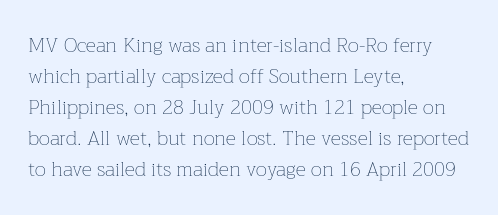
The image shows 20 px text type, upright; set left-aligned, normal line spacing (1.55x), normal letter spacing, not underlined.
